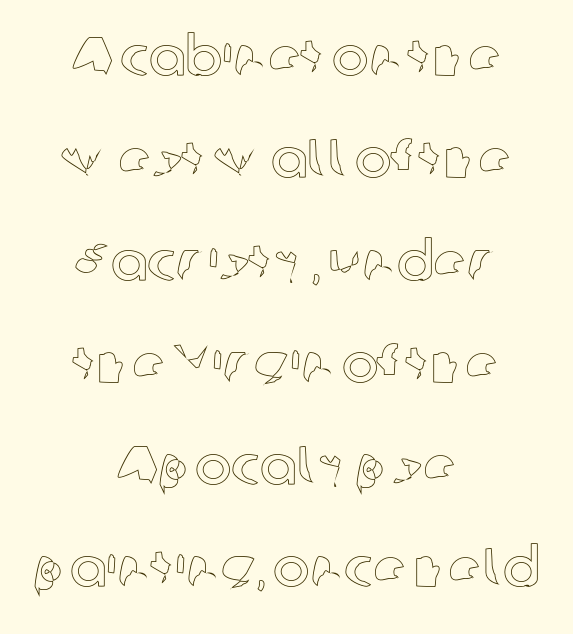
{"italic": "no", "width": "normal", "x_height": "medium", "monospaced": "no", "underline": "no", "align": "center", "line_spacing_ratio": 1.86, "letter_spacing": "normal", "letter_spacing_em": 0.0, "glyph_px": 55}
